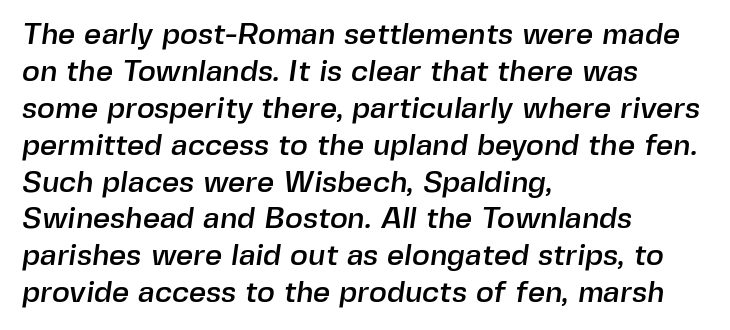
{"serif": "no", "width": "normal", "x_height": "medium", "monospaced": "no", "underline": "no", "align": "left", "line_spacing_ratio": 1.23, "letter_spacing": "normal", "letter_spacing_em": 0.0, "glyph_px": 30}
